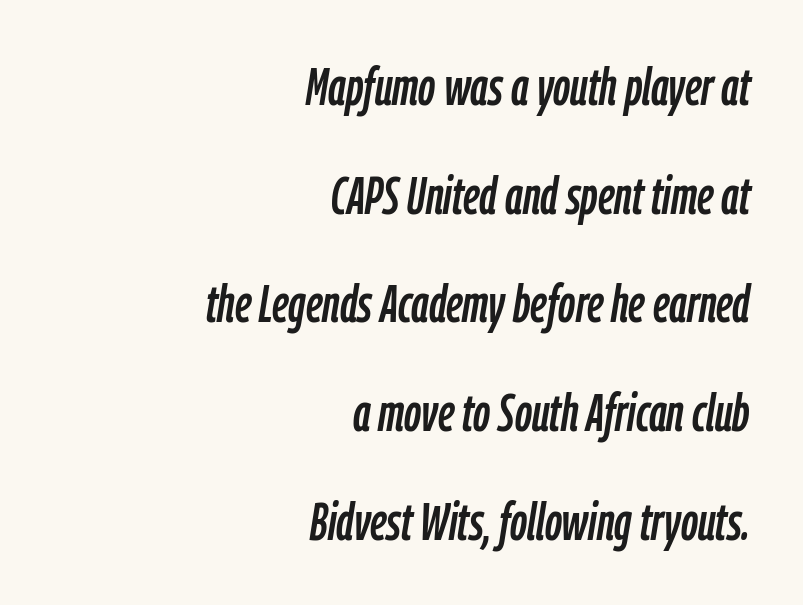
{"italic": "yes", "lean": "right", "slant_degrees": 9, "width": "condensed", "stroke_contrast": "low", "x_height": "medium", "monospaced": "no", "underline": "no", "align": "right", "line_spacing": "loose", "line_spacing_ratio": 2.05, "letter_spacing": "normal", "letter_spacing_em": 0.0, "glyph_px": 53}
